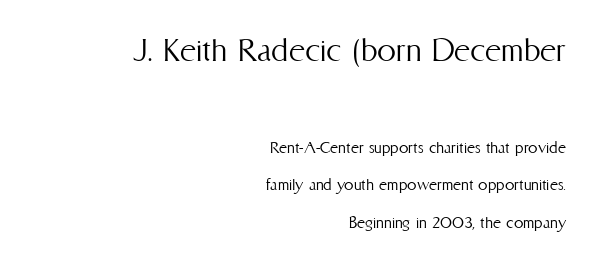
{"italic": "no", "bold": "no", "weight": "light", "width": "condensed", "stroke_contrast": "medium", "x_height": "medium", "monospaced": "no", "underline": "no", "align": "right", "line_spacing": "loose", "line_spacing_ratio": 1.98, "letter_spacing": "normal", "letter_spacing_em": 0.0, "larger_block": "first", "size_ratio": 2.0, "glyph_px": 38}
